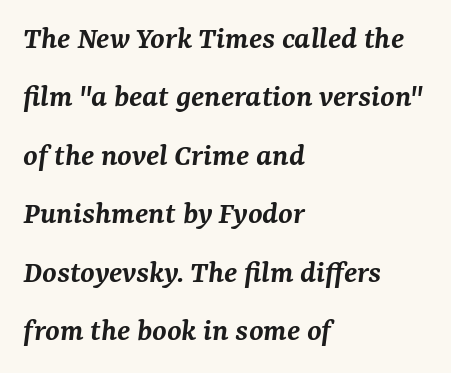
The image shows 33 px semibold serif type, italic (leaning right); set left-aligned, line spacing 1.77x, normal letter spacing, not underlined; medium stroke contrast and a medium x-height.
